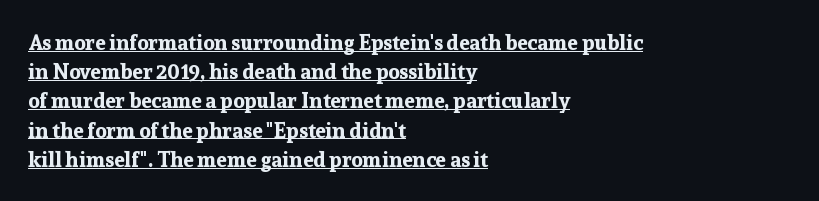
{"italic": "no", "bold": "yes", "underline": "yes", "align": "left", "line_spacing": "normal", "line_spacing_ratio": 1.39, "letter_spacing": "normal", "letter_spacing_em": 0.0, "glyph_px": 21}
